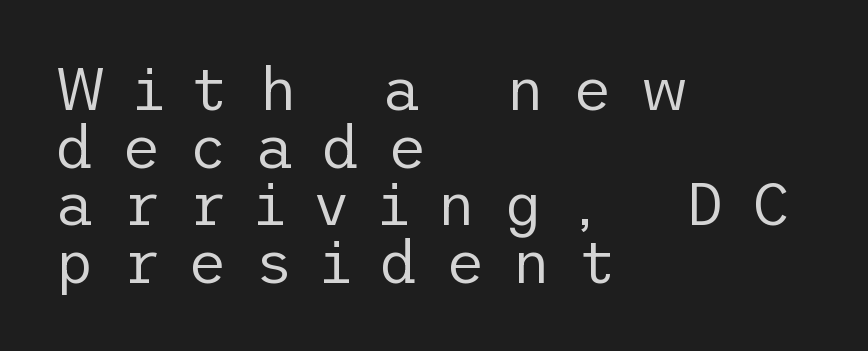
The image shows 60 px regular-weight sans-serif type, upright; set left-aligned, tight line spacing (0.96x), unusually wide letter spacing (+0.46 em), not underlined; low stroke contrast and a medium x-height.
